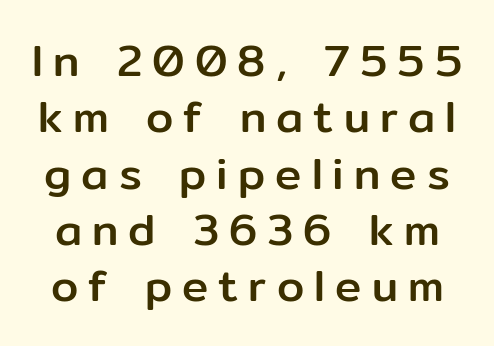
This is sans-serif lettering, the kind often seen on screens and signage. Letter spacing: wide. Characters remain perfectly vertical along every line. The lines sit at an ordinary, default distance from one another. Has an underline been added? It has not. The face used here is proportionally spaced, like ordinary book or web type.
